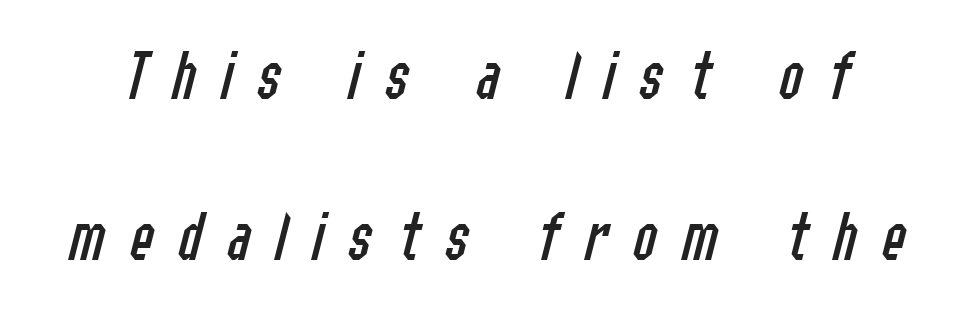
The image shows 72 px regular-weight, condensed type, italic (leaning right); set loose line spacing (2.23x), unusually wide letter spacing (+0.34 em), not underlined; low stroke contrast and a medium x-height.
